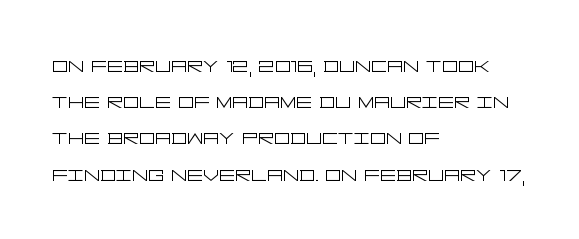
The image shows 25 px text type, upright; set left-aligned, normal line spacing (1.45x), normal letter spacing, not underlined.
